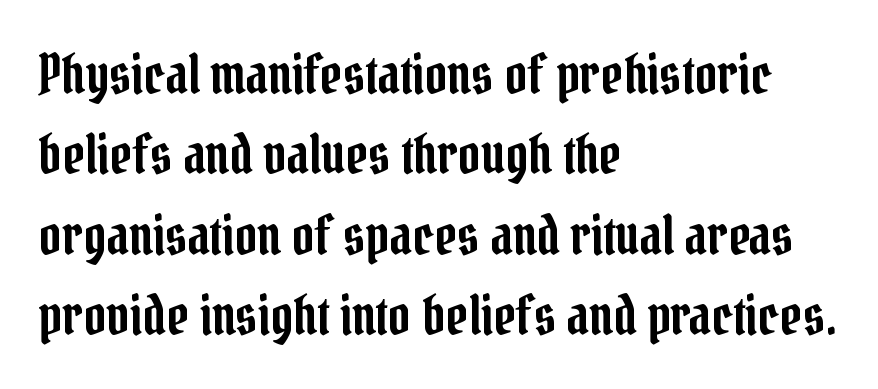
Q: Is the text italic (slanted)? A: No, it is upright.
Q: Is the typeface a serif or a sans-serif typeface? A: Serif.
Q: Is the text underlined? A: No.
Q: How is the paragraph aligned? A: Left-aligned.
Q: Is the spacing between letters normal or unusually wide? A: Normal.
Q: Is the spacing between lines tight, normal or loose? A: Normal.
Q: Width (condensed, normal, or wide)? A: Condensed.
Q: Stroke contrast? A: Low.
Q: x-height? A: Medium.
Q: Monospaced? A: No.
